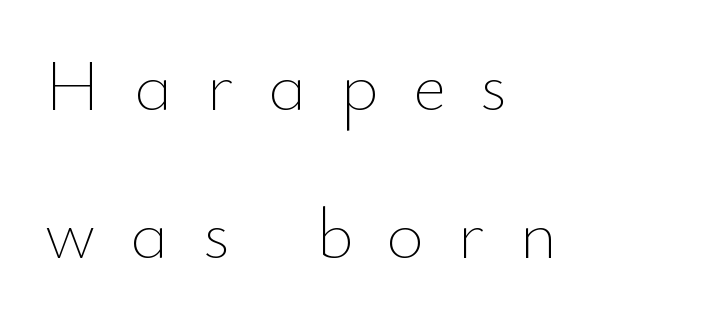
Letters have the restrained weight of plain body copy at most. Every character sits straight up, as roman type does. These lines are set flush left with a ragged right edge. Descender tails drop into unmarked territory. Between one letter and the next there's a generous, obvious gap.
